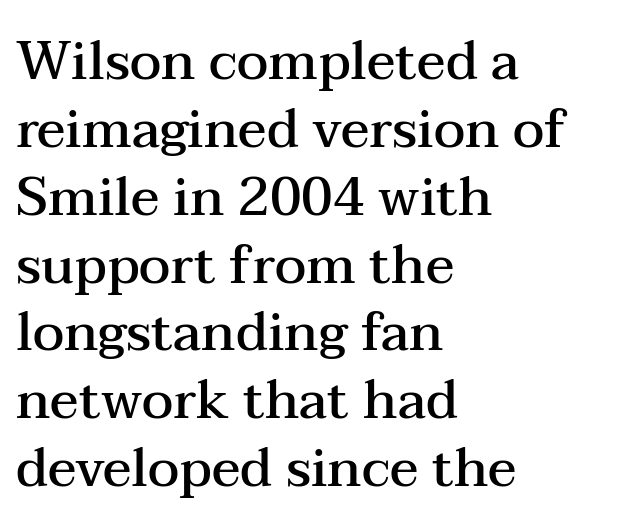
The passage shown is semibold, sitting just below true bold. The rag falls on the right side of this text block. Whoever set this chose a conventional vertical rhythm. Each letter keeps its own natural width here, so spacing adapts to shape. The gaps between neighbouring characters are ordinary and unremarkable.
